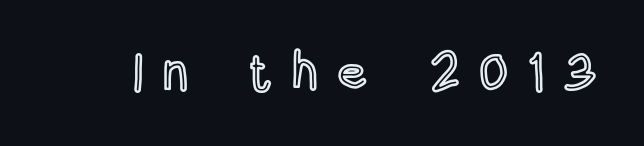
The line texture is sparse and dotted thanks to wide tracking. Only glyphs here, with clear space below each row. Here the designer chose a conventional face with non-uniform glyph widths. If you drew a line through each stem, it would be perfectly vertical.
